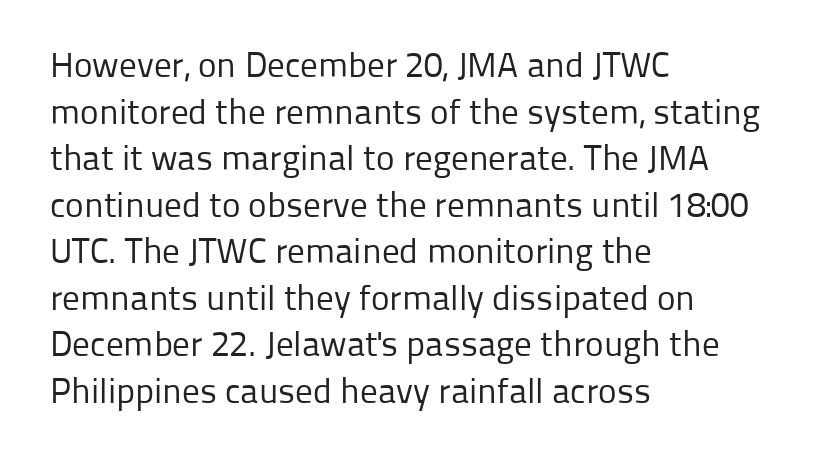
{"serif": "no", "italic": "no", "bold": "no", "weight": "regular", "width": "normal", "stroke_contrast": "low", "x_height": "medium", "monospaced": "no", "underline": "no", "align": "left", "line_spacing": "normal", "line_spacing_ratio": 1.33, "letter_spacing": "normal", "letter_spacing_em": 0.0, "glyph_px": 35}
